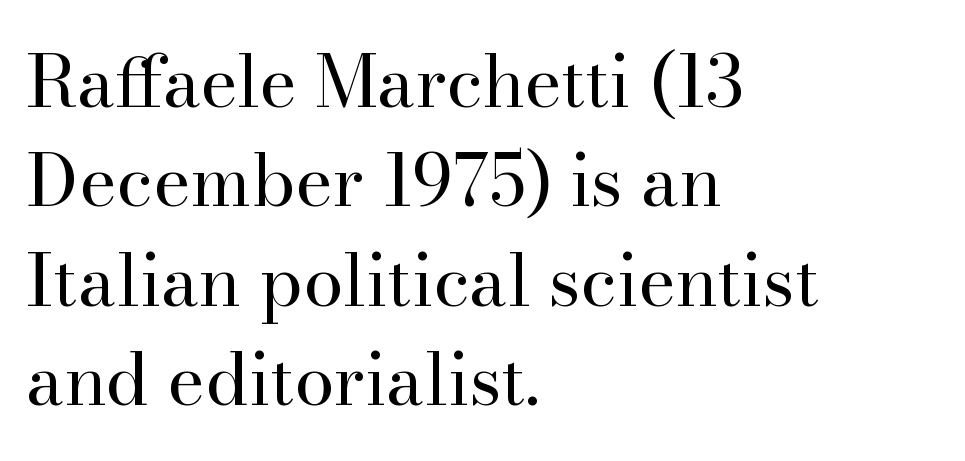
{"serif": "yes", "italic": "no", "bold": "no", "weight": "regular", "width": "normal", "stroke_contrast": "high", "x_height": "small", "monospaced": "no", "underline": "no", "align": "left", "line_spacing": "normal", "line_spacing_ratio": 1.38, "letter_spacing": "normal", "letter_spacing_em": 0.0, "glyph_px": 72}
